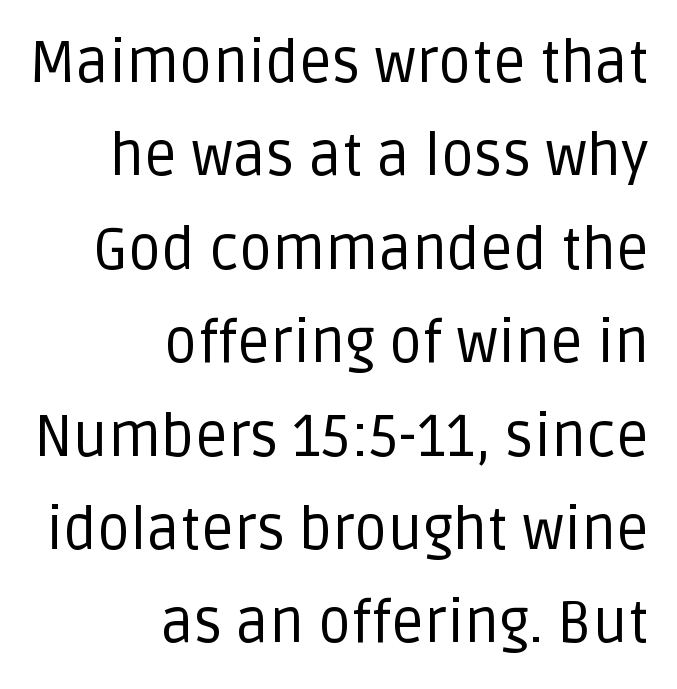
Q: Is the text bold? A: No.
Q: Is the text italic (slanted)? A: No, it is upright.
Q: Is the typeface a serif or a sans-serif typeface? A: Sans-serif.
Q: Is the text underlined? A: No.
Q: How is the paragraph aligned? A: Right-aligned.
Q: Is the spacing between letters normal or unusually wide? A: Normal.
Q: Is the spacing between lines tight, normal or loose? A: Normal.
Q: Width (condensed, normal, or wide)? A: Normal.
Q: Stroke contrast? A: Low.
Q: x-height? A: Large.
Q: Monospaced? A: No.
